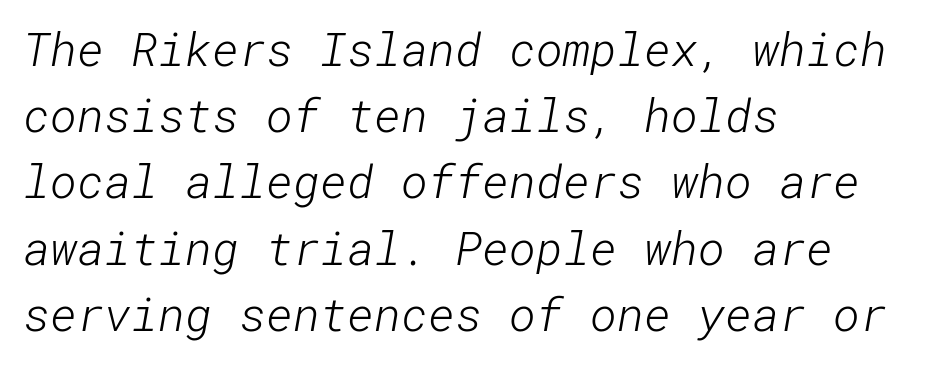
{"serif": "no", "bold": "no", "weight": "light", "width": "normal", "stroke_contrast": "low", "x_height": "medium", "underline": "no", "align": "left", "line_spacing": "normal", "line_spacing_ratio": 1.44, "letter_spacing": "normal", "letter_spacing_em": 0.0, "glyph_px": 46}
